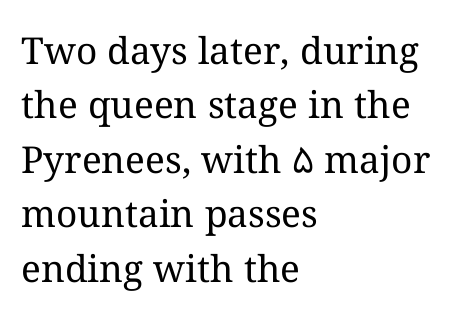
{"italic": "no", "bold": "no", "weight": "regular", "width": "normal", "stroke_contrast": "medium", "x_height": "medium", "monospaced": "no", "underline": "no", "align": "left", "line_spacing": "normal", "line_spacing_ratio": 1.47, "letter_spacing": "normal", "letter_spacing_em": 0.0, "glyph_px": 37}
